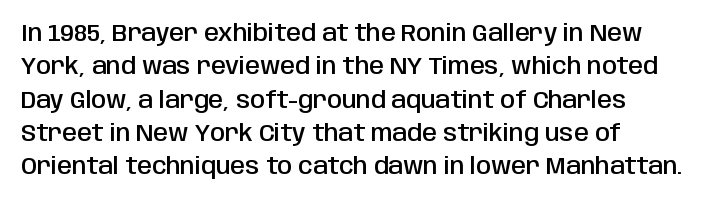
Q: Is the text bold? A: Semi-bold.
Q: Is the text italic (slanted)? A: No, it is upright.
Q: Is the text underlined? A: No.
Q: How is the paragraph aligned? A: Left-aligned.
Q: Is the spacing between letters normal or unusually wide? A: Normal.
Q: Is the spacing between lines tight, normal or loose? A: Normal.
